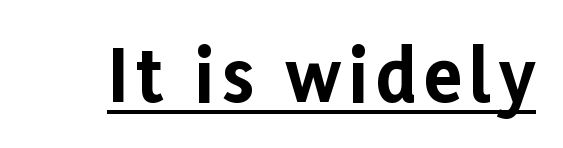
Q: Is the text bold? A: Yes.
Q: Is the text italic (slanted)? A: No, it is upright.
Q: Is the typeface a serif or a sans-serif typeface? A: Sans-serif.
Q: Is the text underlined? A: Yes.
Q: Width (condensed, normal, or wide)? A: Normal.
Q: Stroke contrast? A: Low.
Q: x-height? A: Medium.
Q: Monospaced? A: No.
